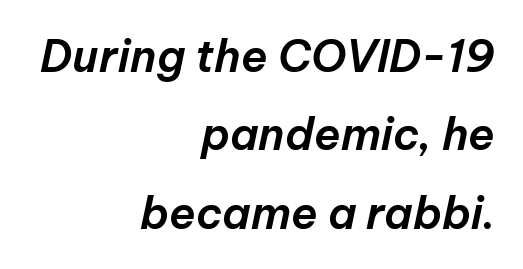
The image shows 44 px text type, italic (leaning right); set right-aligned, line spacing 1.78x, normal letter spacing, not underlined; low stroke contrast and a medium x-height.
